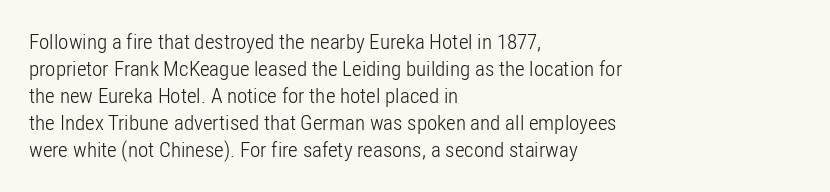
{"italic": "no", "bold": "no", "underline": "no", "align": "left", "line_spacing": "normal", "line_spacing_ratio": 1.28, "letter_spacing": "normal", "letter_spacing_em": 0.0, "glyph_px": 21}
